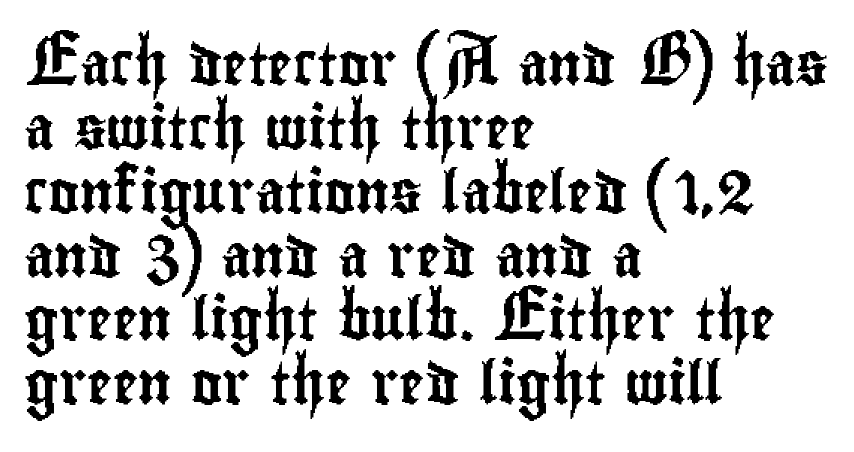
Evenly set lines give the paragraph a standard silhouette. Characters follow at the spacing the type designer built in. Note the varied advance widths — an 'i' is clearly narrower than an 'm'. The lettering stays uniformly vertical, giving the passage a roman look.
